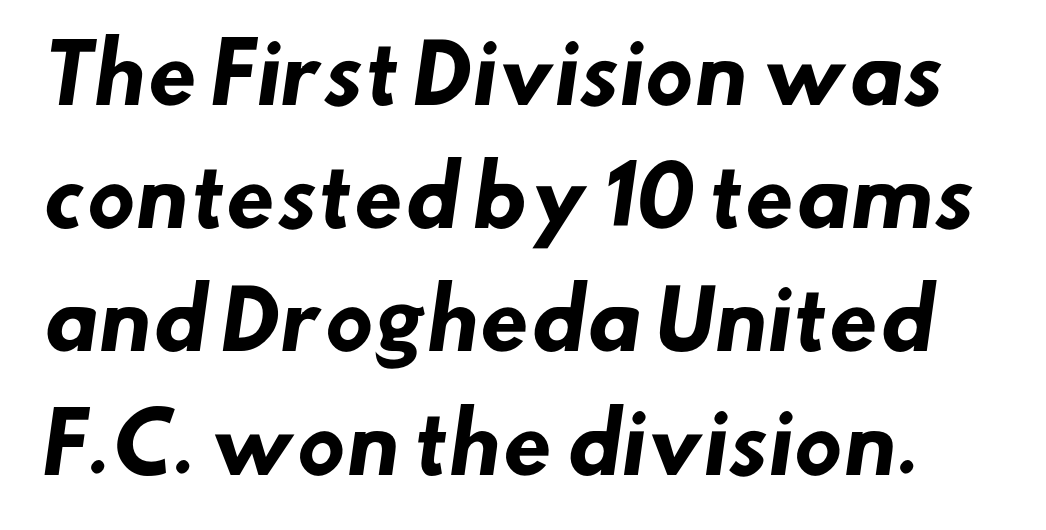
{"serif": "no", "bold": "yes", "weight": "heavy", "width": "normal", "stroke_contrast": "low", "x_height": "small", "monospaced": "no", "underline": "no", "line_spacing": "normal", "line_spacing_ratio": 1.54, "letter_spacing": "normal", "letter_spacing_em": 0.0, "glyph_px": 80}
